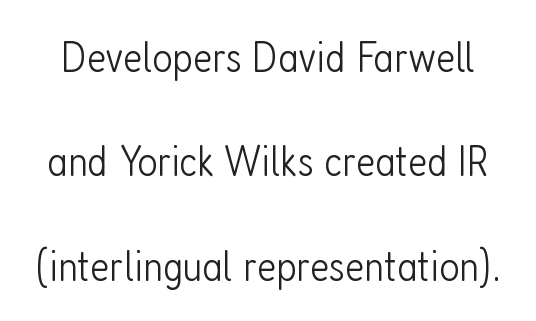
{"serif": "no", "italic": "no", "bold": "no", "weight": "light", "width": "condensed", "stroke_contrast": "low", "x_height": "medium", "monospaced": "no", "underline": "no", "line_spacing": "loose", "line_spacing_ratio": 2.37, "letter_spacing": "normal", "letter_spacing_em": 0.0, "glyph_px": 44}
